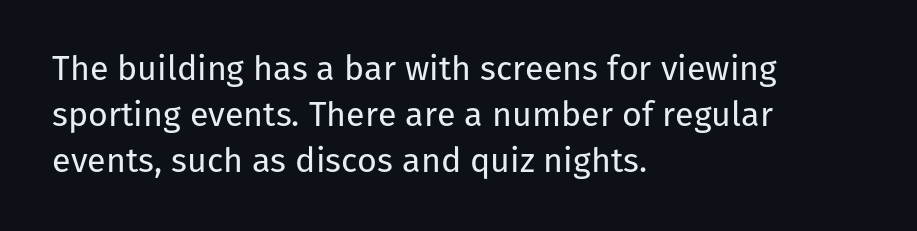
Underline: absent. A roman cut, with each character standing at attention. Compared with typical body copy, the letter spacing here is the same. Notice how descenders clear the ascenders below comfortably — that's standard leading. Each line starts at the same left margin while the right side varies.
